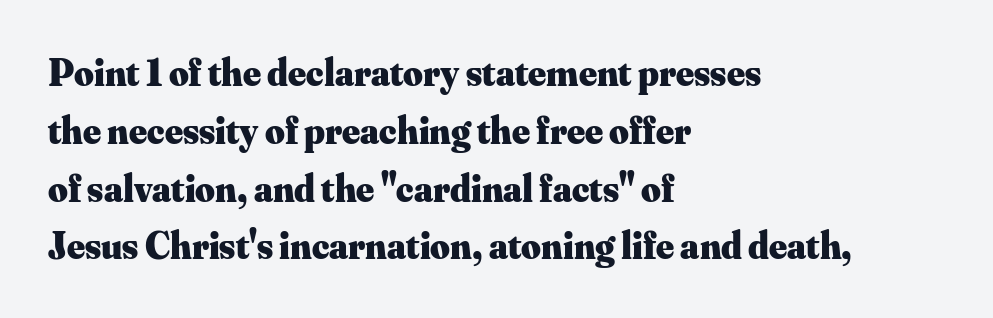
Q: Is the text bold? A: Yes.
Q: Is the text italic (slanted)? A: No, it is upright.
Q: Is the typeface a serif or a sans-serif typeface? A: Serif.
Q: Is the text underlined? A: No.
Q: How is the paragraph aligned? A: Left-aligned.
Q: Is the spacing between letters normal or unusually wide? A: Normal.
Q: Is the spacing between lines tight, normal or loose? A: Normal.
Q: Width (condensed, normal, or wide)? A: Normal.
Q: Stroke contrast? A: Medium.
Q: x-height? A: Small.
Q: Monospaced? A: No.
